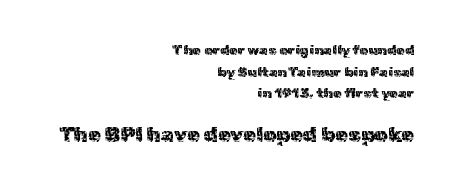
Caption: upper text group reduced, lower text group enlarged. The paragraph shown leans on its right margin. Ordinary non-slanted type is in use. Letters rest on an invisible, unmarked baseline.
